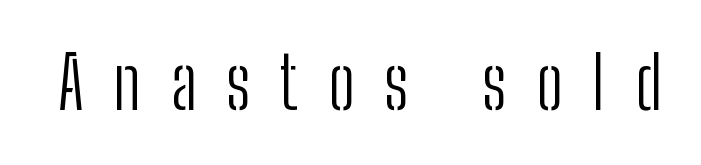
The image shows 72 px light, condensed sans-serif type, upright; set unusually wide letter spacing (+0.41 em), not underlined; low stroke contrast and a medium x-height.
